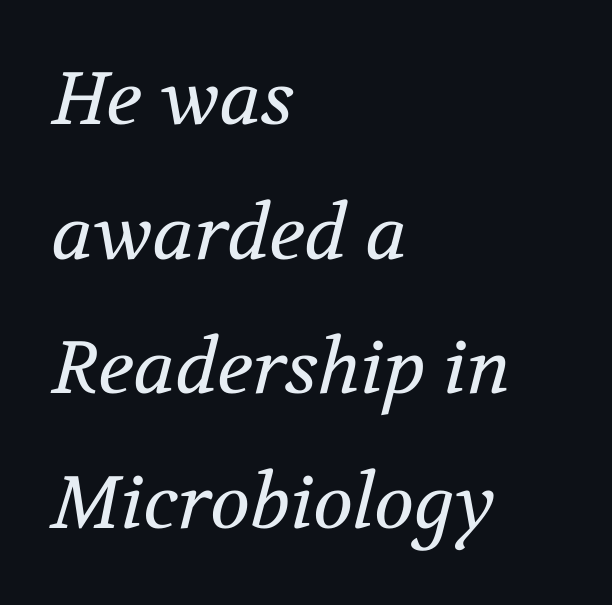
The image shows 74 px regular-weight serif type, italic (leaning right); set left-aligned, line spacing 1.82x, normal letter spacing, not underlined; medium stroke contrast and a medium x-height.
